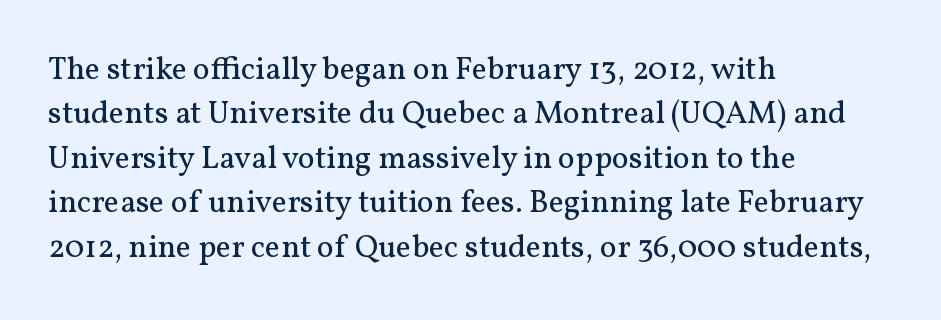
Reading down the block, your eye returns to a fixed left position each line. The typeface chosen for these lines features serifs. The gaps between neighbouring characters are ordinary and unremarkable. Each stroke keeps to a modest, everyday thickness or less.
